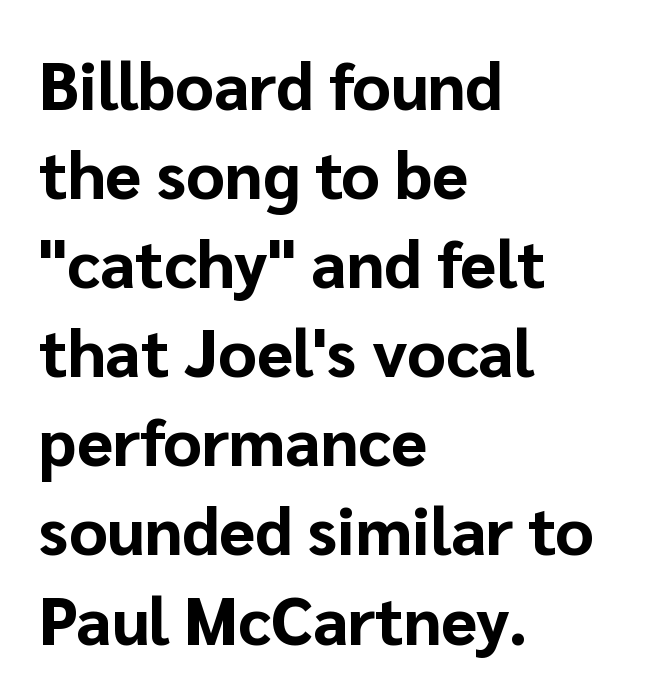
Q: Is the text bold? A: Yes.
Q: Is the text italic (slanted)? A: No, it is upright.
Q: Is the typeface a serif or a sans-serif typeface? A: Sans-serif.
Q: Is the text underlined? A: No.
Q: How is the paragraph aligned? A: Left-aligned.
Q: Is the spacing between letters normal or unusually wide? A: Normal.
Q: Is the spacing between lines tight, normal or loose? A: Normal.
Q: Width (condensed, normal, or wide)? A: Normal.
Q: Stroke contrast? A: Low.
Q: x-height? A: Medium.
Q: Monospaced? A: No.
